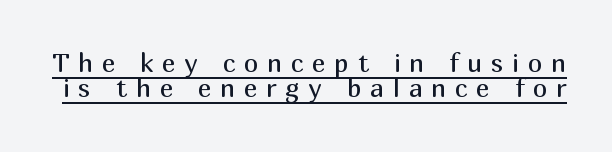
Q: Is the text bold? A: No.
Q: Is the text italic (slanted)? A: No, it is upright.
Q: Is the text underlined? A: Yes.
Q: Is the spacing between letters normal or unusually wide? A: Unusually wide.
Q: Is the spacing between lines tight, normal or loose? A: Tight.
